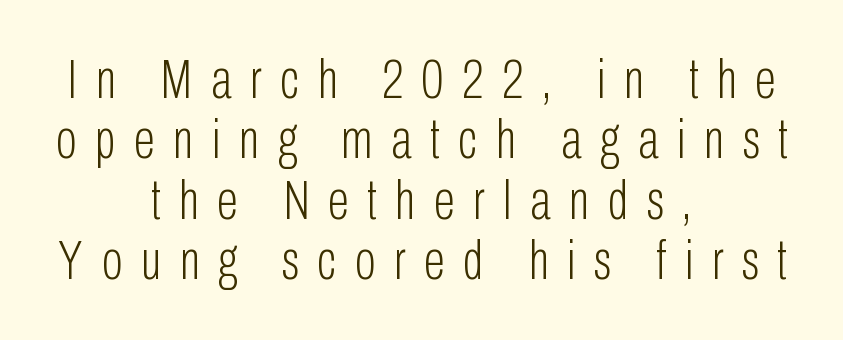
Successive baselines arrive quickly, one right under another. The characters display no serif detailing; their extremities are plain. The font is comparable to plain body text, perhaps lighter. Looks like regular typesetting: each glyph gets only the width it needs. Alignment: centered. Does extra space separate the letters? Yes, quite a lot of it.
